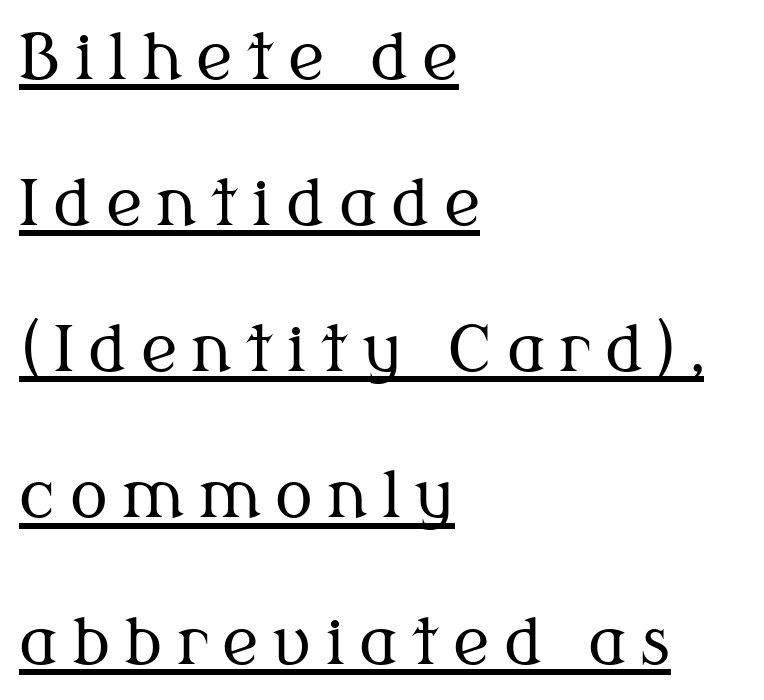
{"serif": "yes", "italic": "no", "bold": "no", "weight": "regular", "width": "normal", "stroke_contrast": "medium", "x_height": "medium", "monospaced": "no", "underline": "yes", "align": "left", "line_spacing": "loose", "line_spacing_ratio": 2.32, "letter_spacing": "wide", "letter_spacing_em": 0.23, "glyph_px": 63}
